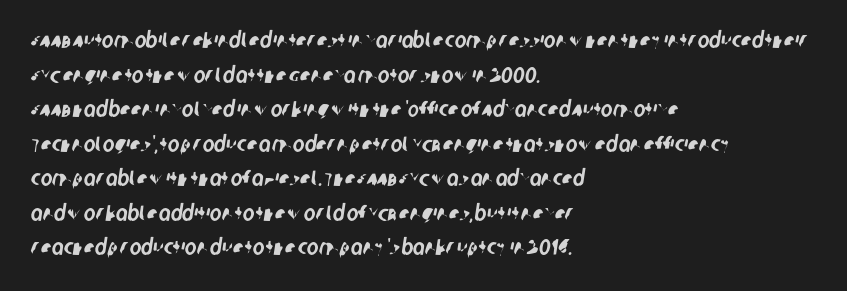
The image shows 22 px text type; set left-aligned, normal line spacing (1.57x), normal letter spacing, not underlined.
